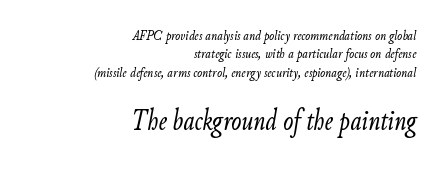
Q: Is the text bold? A: No.
Q: Is the text italic (slanted)? A: Yes, it leans right by about 9 degrees.
Q: Is the text underlined? A: No.
Q: How is the paragraph aligned? A: Right-aligned.
Q: Is the spacing between letters normal or unusually wide? A: Normal.
Q: Which block of text is set in a larger size, the first (top) or the second (bottom)? A: The second (bottom) one.
Q: Width (condensed, normal, or wide)? A: Condensed.
Q: Stroke contrast? A: Low.
Q: x-height? A: Small.
Q: Monospaced? A: No.
